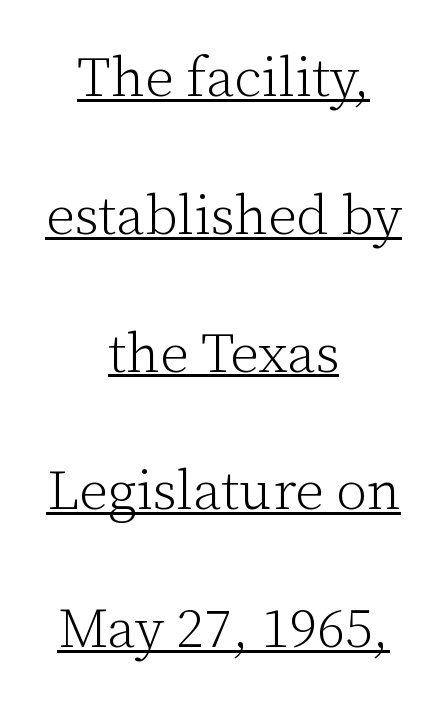
Q: Is the text bold? A: No.
Q: Is the text italic (slanted)? A: No, it is upright.
Q: Is the typeface a serif or a sans-serif typeface? A: Serif.
Q: Is the text underlined? A: Yes.
Q: How is the paragraph aligned? A: Centered.
Q: Is the spacing between letters normal or unusually wide? A: Normal.
Q: Is the spacing between lines tight, normal or loose? A: Loose.
Q: Width (condensed, normal, or wide)? A: Normal.
Q: Stroke contrast? A: Low.
Q: x-height? A: Medium.
Q: Monospaced? A: No.
